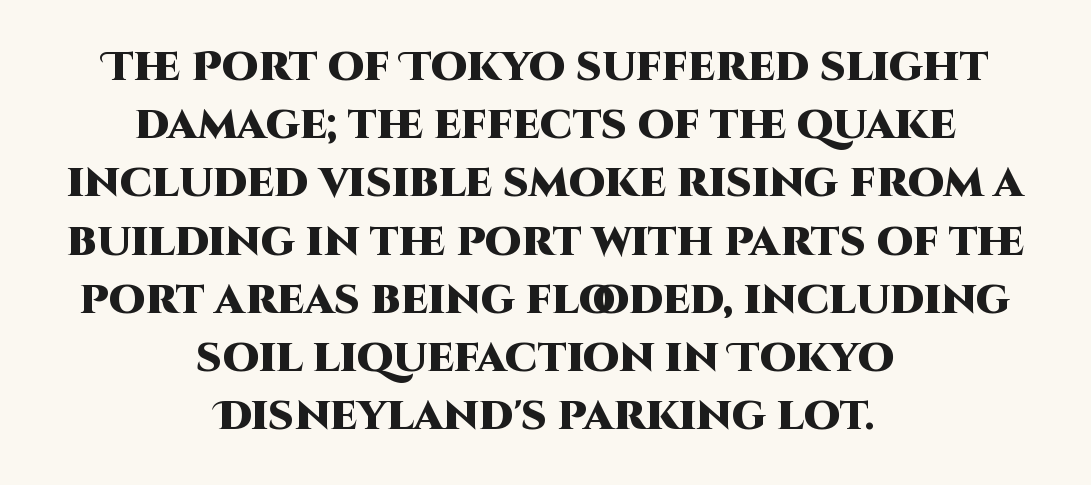
Q: Is the text bold? A: Yes.
Q: Is the text italic (slanted)? A: No, it is upright.
Q: Is the typeface a serif or a sans-serif typeface? A: Sans-serif.
Q: Is the text underlined? A: No.
Q: How is the paragraph aligned? A: Centered.
Q: Is the spacing between letters normal or unusually wide? A: Normal.
Q: Is the spacing between lines tight, normal or loose? A: Normal.
Q: Width (condensed, normal, or wide)? A: Normal.
Q: Stroke contrast? A: High.
Q: x-height? A: Large.
Q: Monospaced? A: No.
